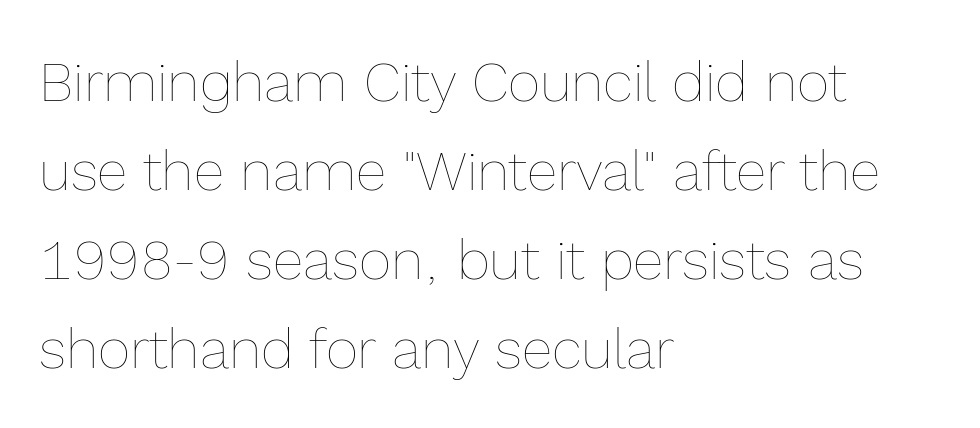
Note the varied advance widths — an 'i' is clearly narrower than an 'm'. If you drew a ruler down the left edge, every line would touch it. Nothing unusual about the tracking: characters are spaced as the font intends. Decoration check: the copy has no underline.
